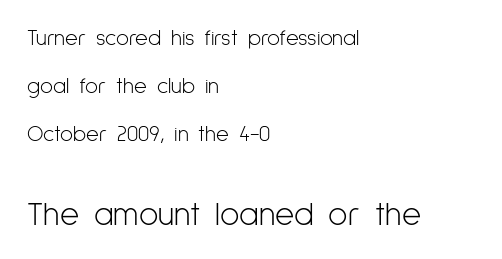
A typesetter would call this proportional, since set widths differ per character. Regarding serifs, this sample does without them. The compositor pushed each line to the left boundary. Between these two stacked blocks, the lower one wins on size. One glance says open: line gaps are wider than usual. The letters look calm and open, with moderate or lighter stems.
